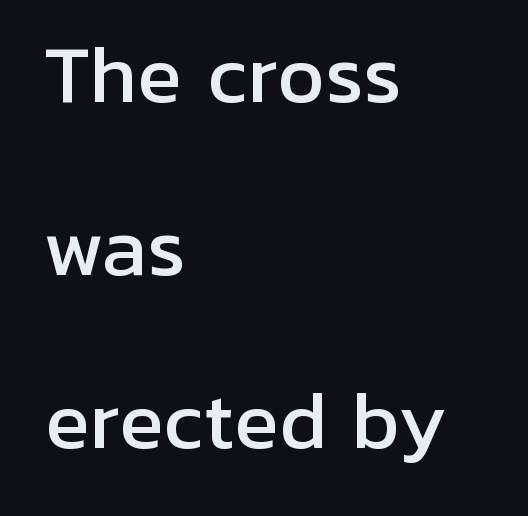
{"serif": "no", "italic": "no", "width": "normal", "stroke_contrast": "low", "x_height": "medium", "monospaced": "no", "underline": "no", "align": "left", "line_spacing": "loose", "line_spacing_ratio": 2.31, "letter_spacing": "normal", "letter_spacing_em": 0.0, "glyph_px": 75}
